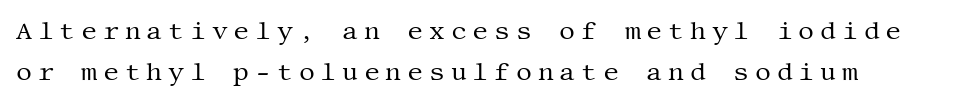
Q: Is the text bold? A: No.
Q: Is the text italic (slanted)? A: No, it is upright.
Q: Is the text underlined? A: No.
Q: Is the spacing between letters normal or unusually wide? A: Unusually wide.
Q: Is the spacing between lines tight, normal or loose? A: Normal.
